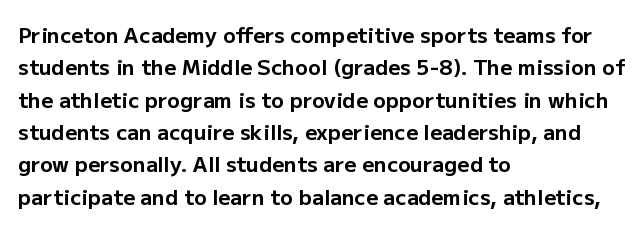
The image shows 21 px bold type, upright; set left-aligned, normal line spacing (1.54x), normal letter spacing, not underlined.
